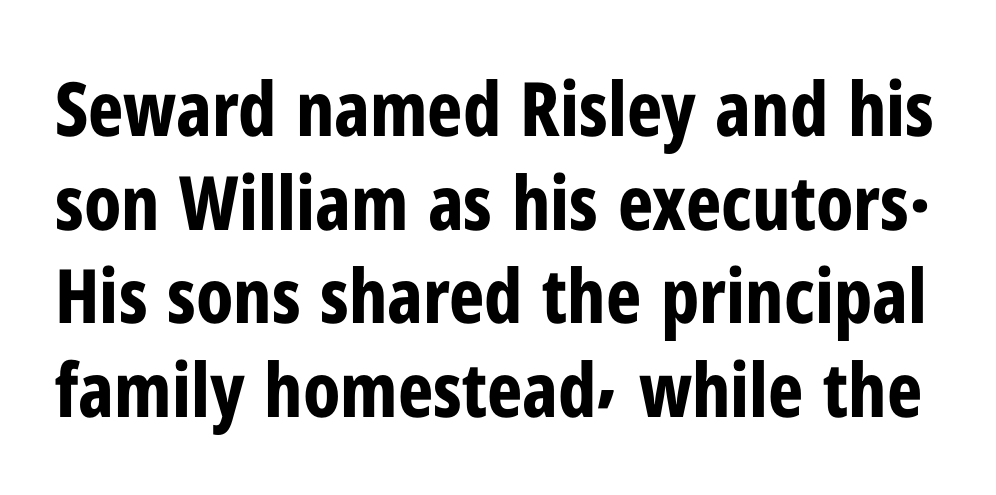
The image shows 75 px bold, condensed sans-serif type, upright; set normal line spacing (1.25x), normal letter spacing, not underlined; low stroke contrast and a medium x-height.
